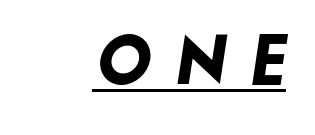
{"serif": "no", "bold": "yes", "weight": "heavy", "width": "wide", "stroke_contrast": "low", "x_height": "small", "monospaced": "no", "underline": "yes", "letter_spacing": "wide", "letter_spacing_em": 0.39, "glyph_px": 60}
